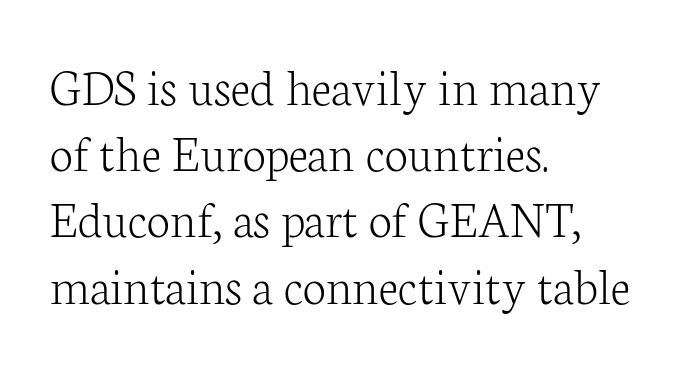
{"serif": "yes", "italic": "no", "bold": "no", "weight": "light", "width": "normal", "stroke_contrast": "low", "x_height": "medium", "monospaced": "no", "underline": "no", "align": "left", "line_spacing": "normal", "line_spacing_ratio": 1.25, "letter_spacing": "normal", "letter_spacing_em": 0.0, "glyph_px": 53}
